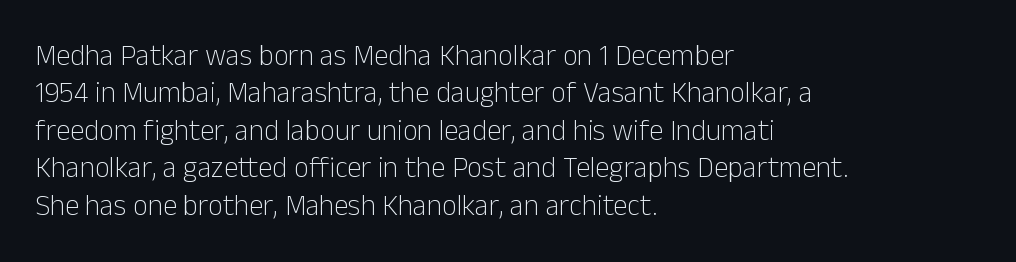
The type is set solid horizontally, with unmodified tracking. Check where the strokes stop: nothing finishes them off — pure sans. Looks like regular typesetting: each glyph gets only the width it needs. The area under the type is left untouched.
